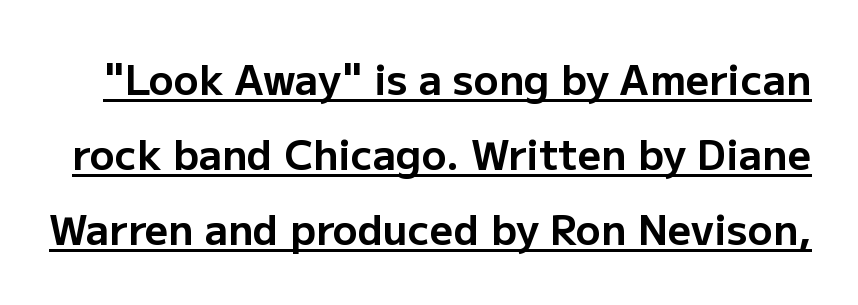
The image shows 41 px bold sans-serif type, upright; set line spacing 1.83x, normal letter spacing, underlined; low stroke contrast and a medium x-height.
